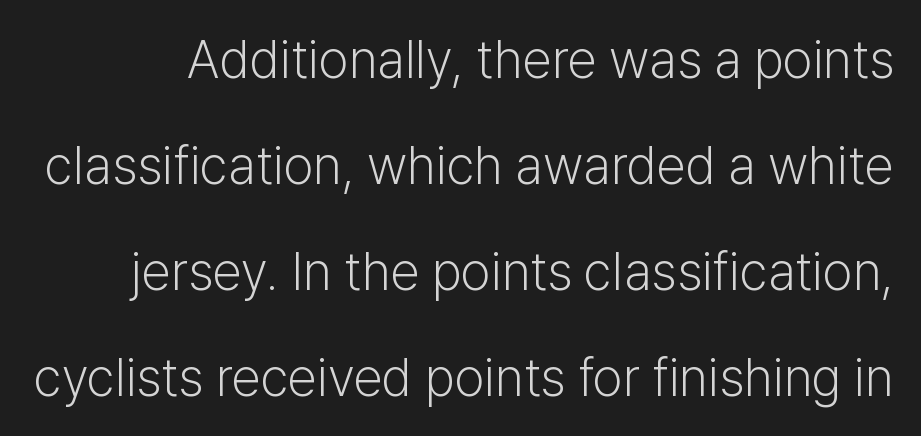
This rendering leaves character spacing at its baseline value. Spacing verdict: proportional, widths tailored to each character. Stroke terminals: plain, sans-serif. Every stem runs plumb, perpendicular to the baseline. Underline: absent. The designer dialed line spacing up above the default.
